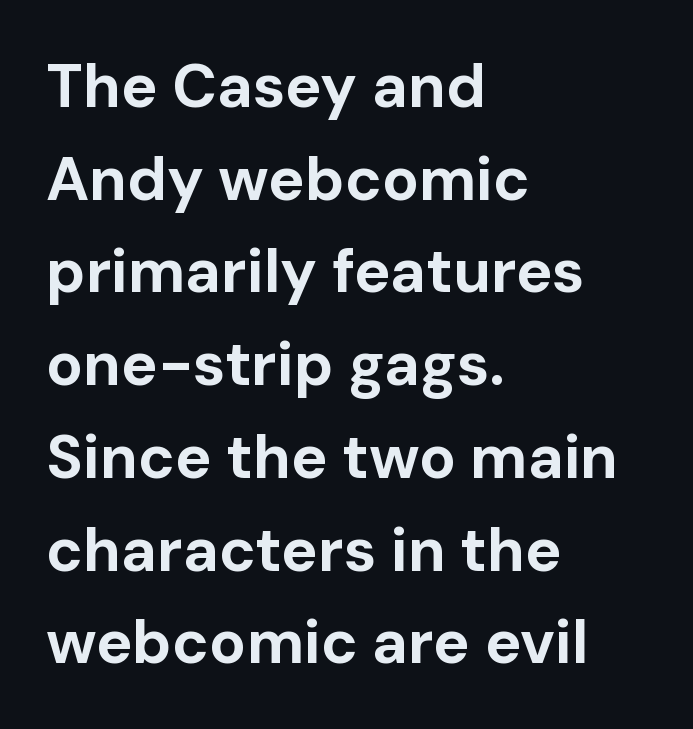
{"serif": "no", "italic": "no", "bold": "yes", "weight": "bold", "width": "normal", "stroke_contrast": "low", "x_height": "medium", "monospaced": "no", "underline": "no", "align": "left", "line_spacing": "normal", "line_spacing_ratio": 1.52, "letter_spacing": "normal", "letter_spacing_em": 0.0, "glyph_px": 61}
